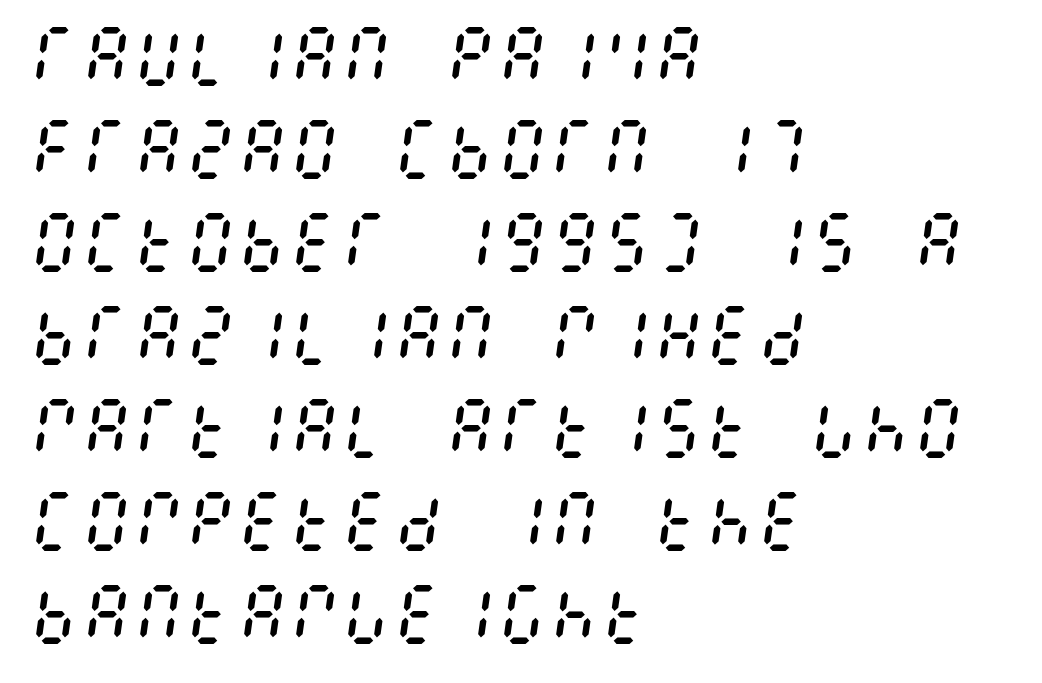
The image shows 65 px regular-weight, condensed type, italic (leaning right); set left-aligned, normal line spacing (1.43x), normal letter spacing, not underlined; medium stroke contrast and a large x-height.
